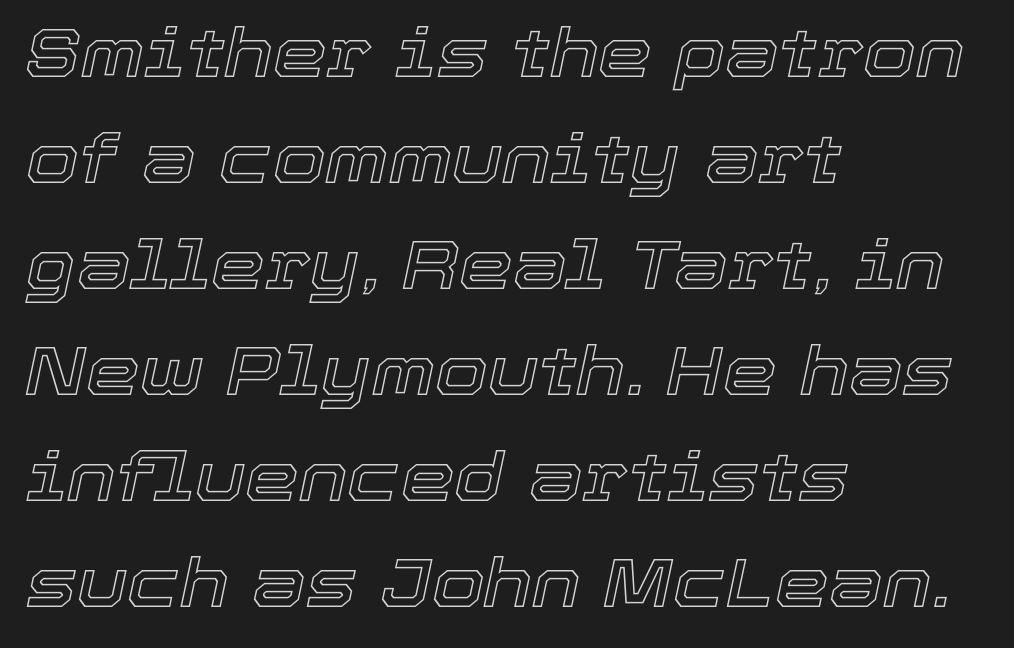
Left-aligned paragraph, ragged on the right. Check under the words: just untouched page. Evenly set lines give the paragraph a standard silhouette. The tracking reads as untouched default to a designer's eye. A typesetter would call this proportional, since set widths differ per character. Style check: oblique.
